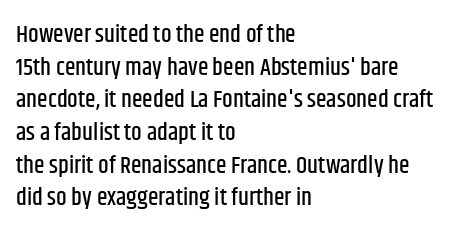
Q: Is the text italic (slanted)? A: No, it is upright.
Q: Is the text underlined? A: No.
Q: How is the paragraph aligned? A: Left-aligned.
Q: Is the spacing between letters normal or unusually wide? A: Normal.
Q: Is the spacing between lines tight, normal or loose? A: Normal.
